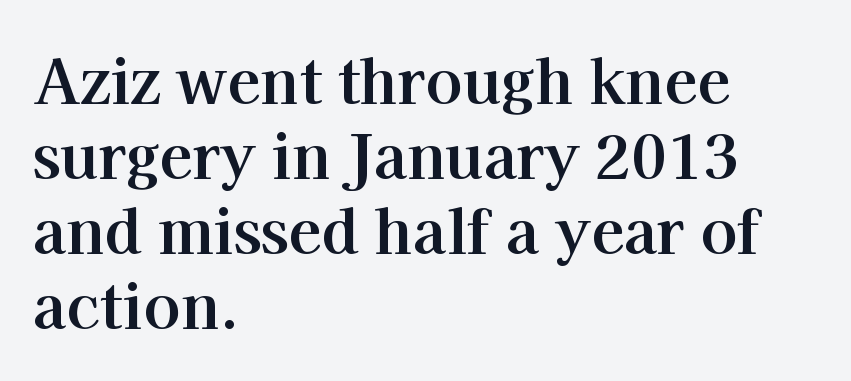
The image shows 61 px bold serif type, upright; set left-aligned, line spacing 1.23x, normal letter spacing, not underlined; high stroke contrast and a medium x-height.
